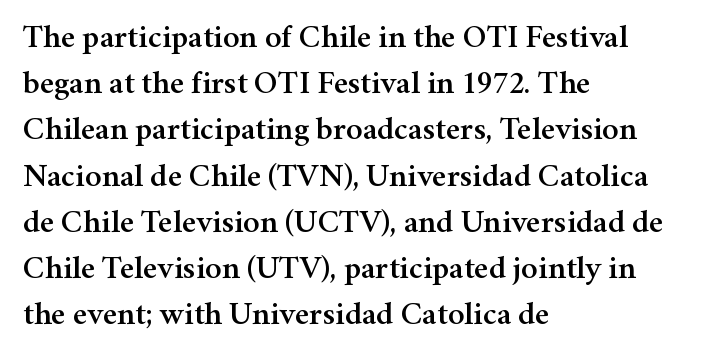
{"serif": "yes", "italic": "no", "width": "normal", "stroke_contrast": "medium", "x_height": "medium", "monospaced": "no", "underline": "no", "align": "left", "line_spacing": "normal", "line_spacing_ratio": 1.4, "letter_spacing": "normal", "letter_spacing_em": 0.0, "glyph_px": 33}
